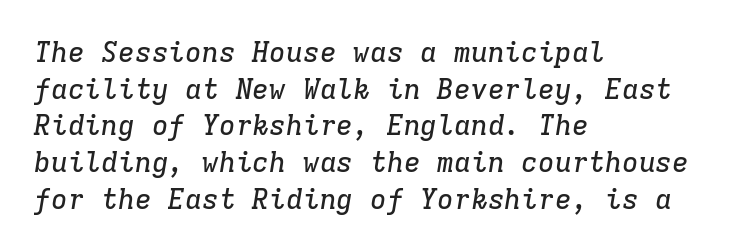
The image shows 28 px serif type, italic (leaning right), monospaced; set left-aligned, normal line spacing (1.31x), normal letter spacing, not underlined; low stroke contrast and a medium x-height.
